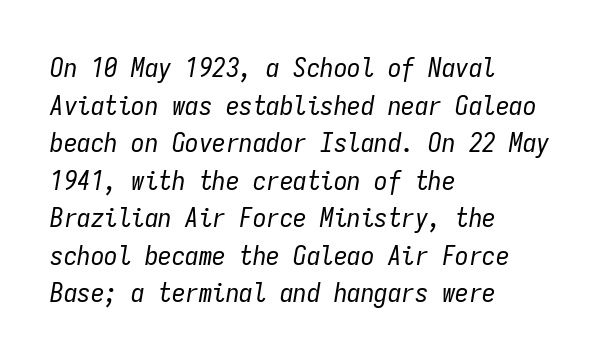
The image shows 27 px text type, italic (leaning right); set left-aligned, normal line spacing (1.39x), normal letter spacing, not underlined.
